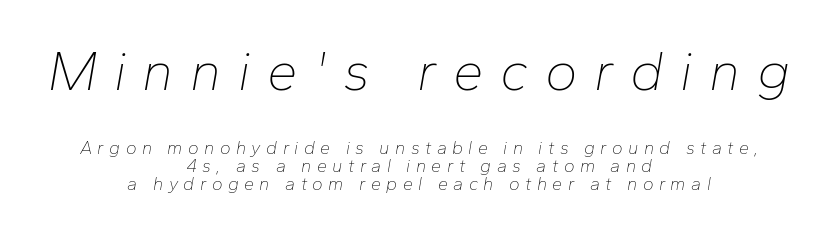
Q: Is the text bold? A: No.
Q: Is the text italic (slanted)? A: Yes, it leans right by about 10 degrees.
Q: Is the text underlined? A: No.
Q: How is the paragraph aligned? A: Centered.
Q: Is the spacing between letters normal or unusually wide? A: Unusually wide.
Q: Is the spacing between lines tight, normal or loose? A: Tight.
Q: Which block of text is set in a larger size, the first (top) or the second (bottom)? A: The first (top) one.
Q: Width (condensed, normal, or wide)? A: Normal.
Q: Stroke contrast? A: Low.
Q: x-height? A: Medium.
Q: Monospaced? A: No.
